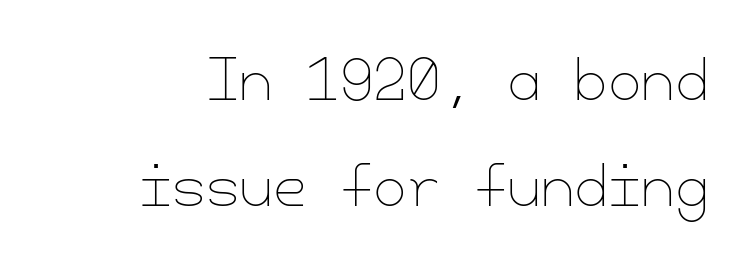
Q: Is the text bold? A: No.
Q: Is the text italic (slanted)? A: No, it is upright.
Q: Is the text underlined? A: No.
Q: Is the spacing between letters normal or unusually wide? A: Normal.
Q: Is the spacing between lines tight, normal or loose? A: Loose.
Q: Width (condensed, normal, or wide)? A: Normal.
Q: Stroke contrast? A: Low.
Q: x-height? A: Small.
